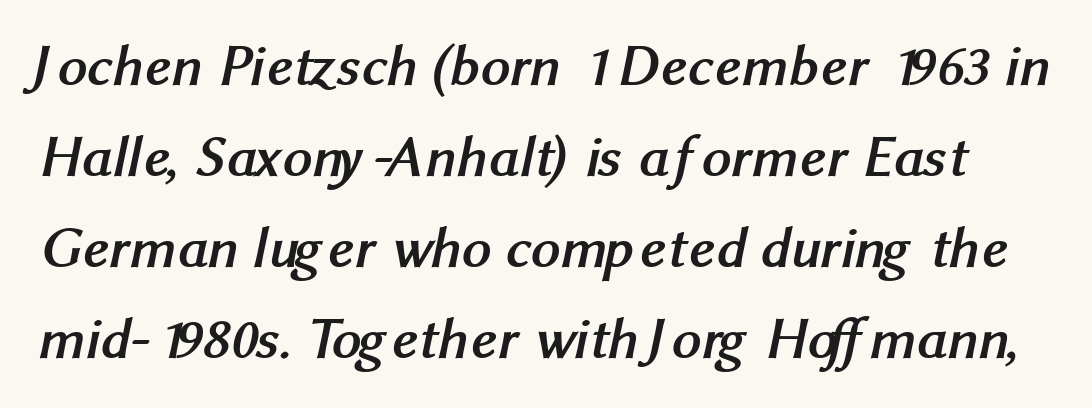
The image shows 58 px semibold sans-serif type; set normal line spacing (1.57x), normal letter spacing, not underlined; medium stroke contrast and a medium x-height.
